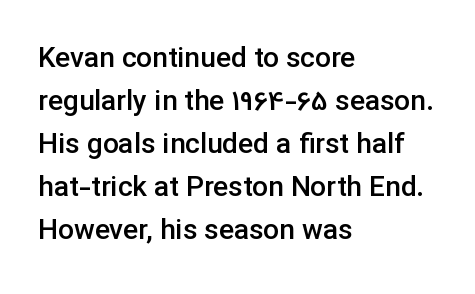
{"serif": "no", "italic": "no", "bold": "semi", "weight": "semibold", "width": "normal", "stroke_contrast": "low", "x_height": "medium", "monospaced": "no", "underline": "no", "align": "left", "line_spacing": "normal", "line_spacing_ratio": 1.54, "letter_spacing": "normal", "letter_spacing_em": 0.0, "glyph_px": 28}
